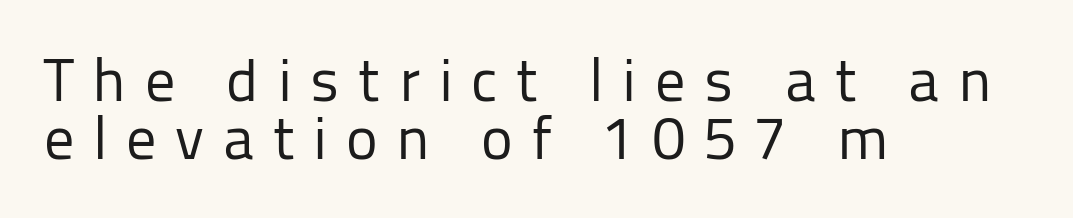
The image shows 60 px regular-weight sans-serif type, upright; set left-aligned, tight line spacing (0.96x), unusually wide letter spacing (+0.31 em), not underlined; low stroke contrast and a medium x-height.
